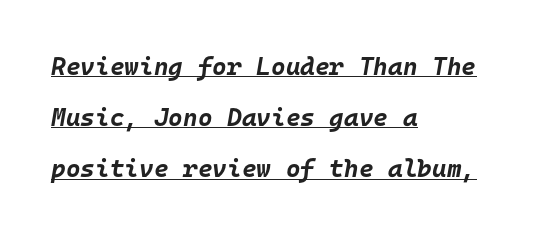
Q: Is the text bold? A: Yes.
Q: Is the text italic (slanted)? A: Yes, it leans right by about 10 degrees.
Q: Is the text underlined? A: Yes.
Q: How is the paragraph aligned? A: Left-aligned.
Q: Is the spacing between letters normal or unusually wide? A: Normal.
Q: Is the spacing between lines tight, normal or loose? A: Loose.
